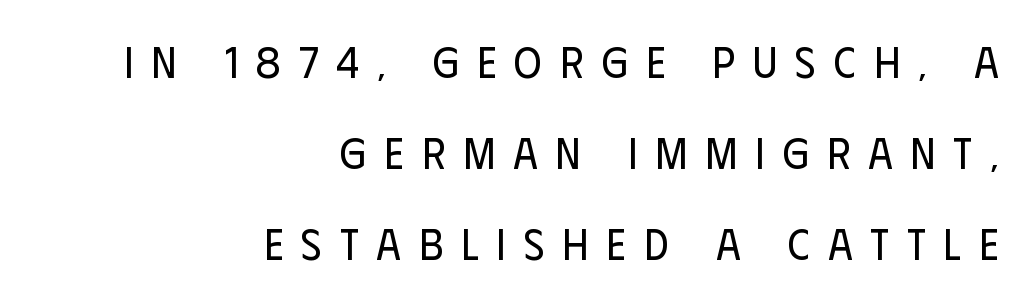
{"serif": "no", "italic": "no", "bold": "no", "weight": "regular", "width": "condensed", "stroke_contrast": "low", "x_height": "large", "monospaced": "no", "underline": "no", "align": "right", "line_spacing": "loose", "line_spacing_ratio": 2.12, "letter_spacing": "wide", "letter_spacing_em": 0.42, "glyph_px": 43}
